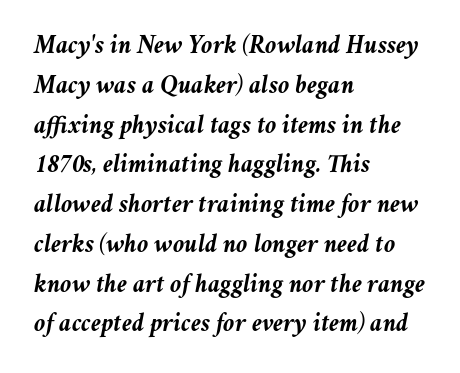
{"italic": "yes", "lean": "right", "slant_degrees": 11, "bold": "yes", "underline": "no", "align": "left", "line_spacing": "normal", "line_spacing_ratio": 1.53, "letter_spacing": "normal", "letter_spacing_em": 0.0, "glyph_px": 26}
